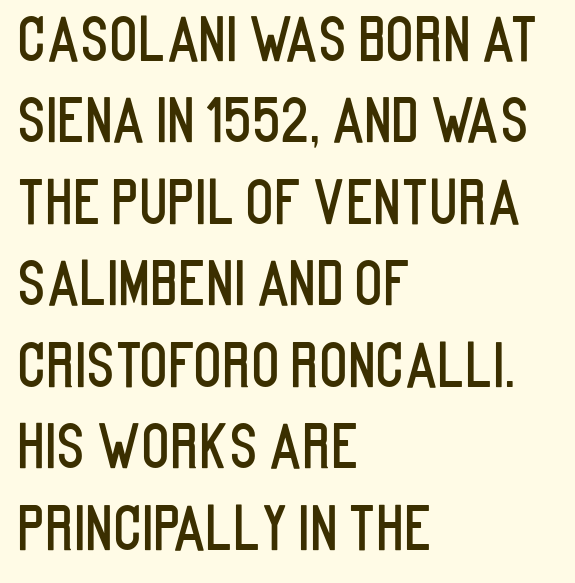
Is this a sans? Yes — the strokes have no serifs. The font's upright variant was chosen for this text. This sample has the flowing, uneven cadence of proportional lettering. These lines sit exactly where default settings would place them. The passage shown has conventional tracking throughout. The passage shown is not underscored anywhere.
